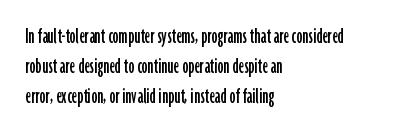
{"italic": "no", "underline": "no", "align": "left", "line_spacing": "normal", "line_spacing_ratio": 1.25, "letter_spacing": "normal", "letter_spacing_em": 0.0, "glyph_px": 24}
